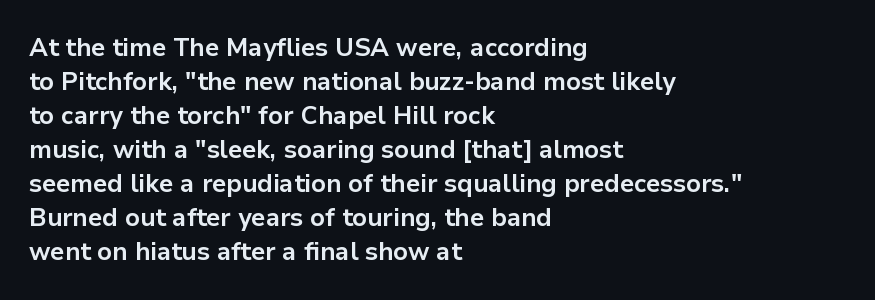
The image shows 26 px bold type, upright; set left-aligned, normal line spacing (1.31x), normal letter spacing, not underlined.
